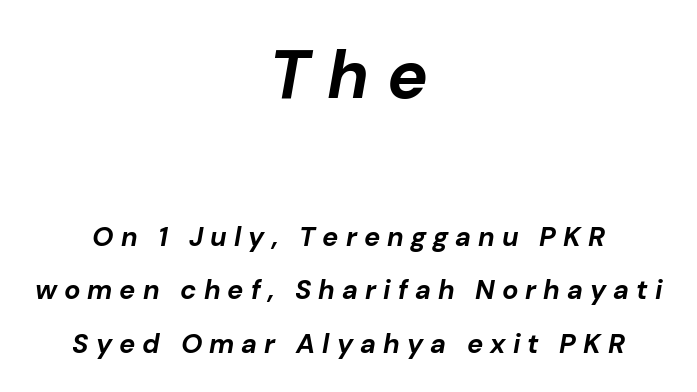
The emphasis by scale lands on block number one, above. This block would shrink considerably if given ordinary leading; it's expanded now. Display-style spreading of the glyphs; the letterfit is very open. Descenders hang freely into open space. Character widths vary here, with narrow letters taking less room than wide ones.
